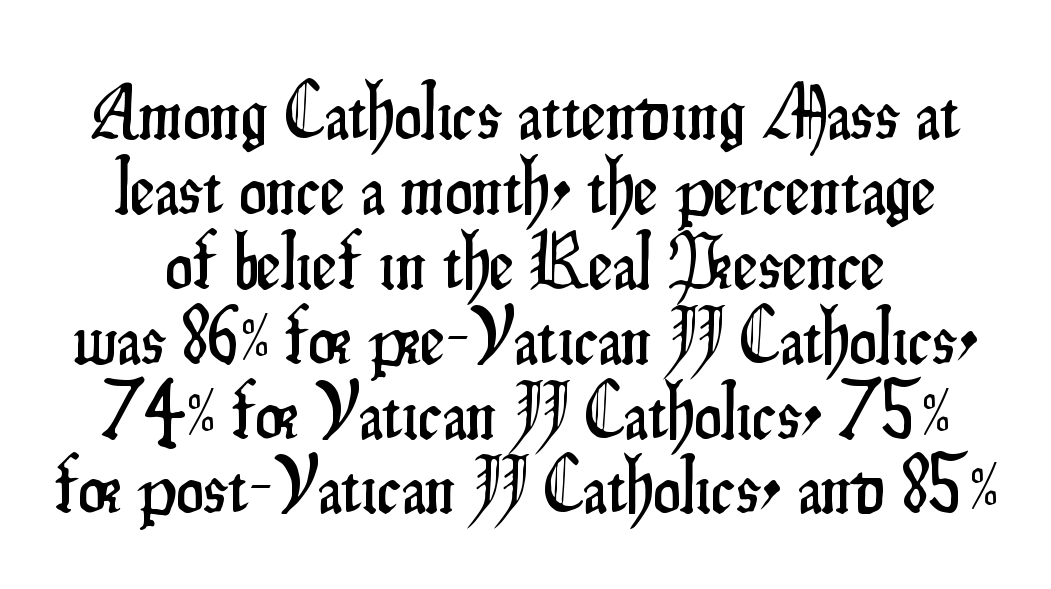
{"serif": "no", "italic": "no", "width": "condensed", "stroke_contrast": "low", "x_height": "small", "monospaced": "no", "underline": "no", "align": "center", "line_spacing": "tight", "line_spacing_ratio": 0.96, "letter_spacing": "normal", "letter_spacing_em": 0.0, "glyph_px": 78}
